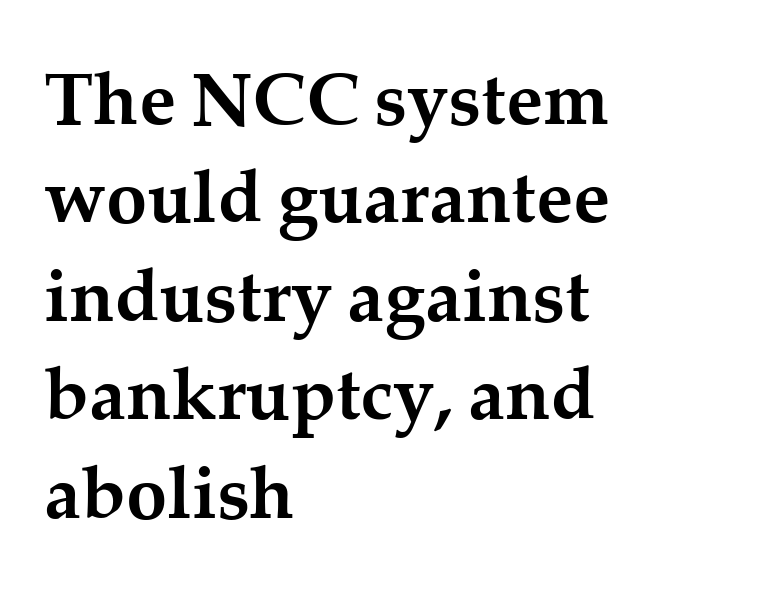
Q: Is the text bold? A: Yes.
Q: Is the text italic (slanted)? A: No, it is upright.
Q: Is the typeface a serif or a sans-serif typeface? A: Serif.
Q: Is the text underlined? A: No.
Q: How is the paragraph aligned? A: Left-aligned.
Q: Is the spacing between letters normal or unusually wide? A: Normal.
Q: Is the spacing between lines tight, normal or loose? A: Normal.
Q: Width (condensed, normal, or wide)? A: Normal.
Q: Stroke contrast? A: Medium.
Q: x-height? A: Medium.
Q: Monospaced? A: No.
